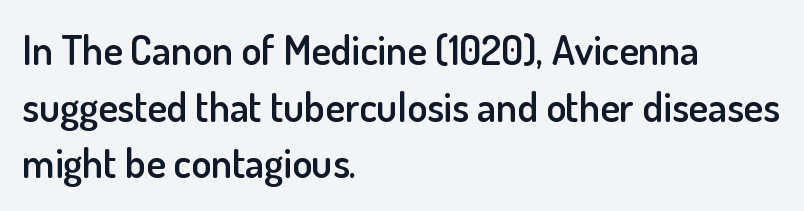
{"serif": "no", "italic": "no", "bold": "semi", "weight": "semibold", "width": "normal", "stroke_contrast": "low", "x_height": "small", "monospaced": "no", "underline": "no", "align": "left", "line_spacing": "normal", "line_spacing_ratio": 1.38, "letter_spacing": "normal", "letter_spacing_em": 0.0, "glyph_px": 41}
